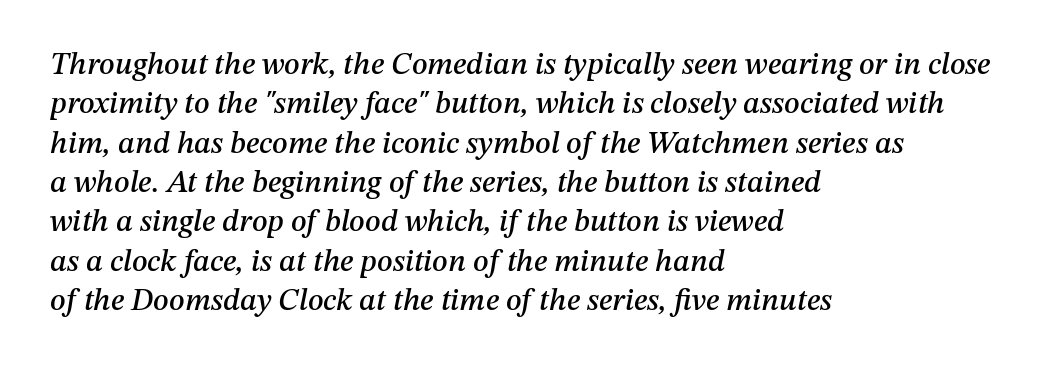
Q: Is the text italic (slanted)? A: Yes, it leans right by about 12 degrees.
Q: Is the text underlined? A: No.
Q: How is the paragraph aligned? A: Left-aligned.
Q: Is the spacing between letters normal or unusually wide? A: Normal.
Q: Is the spacing between lines tight, normal or loose? A: Normal.
Q: Width (condensed, normal, or wide)? A: Normal.
Q: Stroke contrast? A: Medium.
Q: x-height? A: Medium.
Q: Monospaced? A: No.
